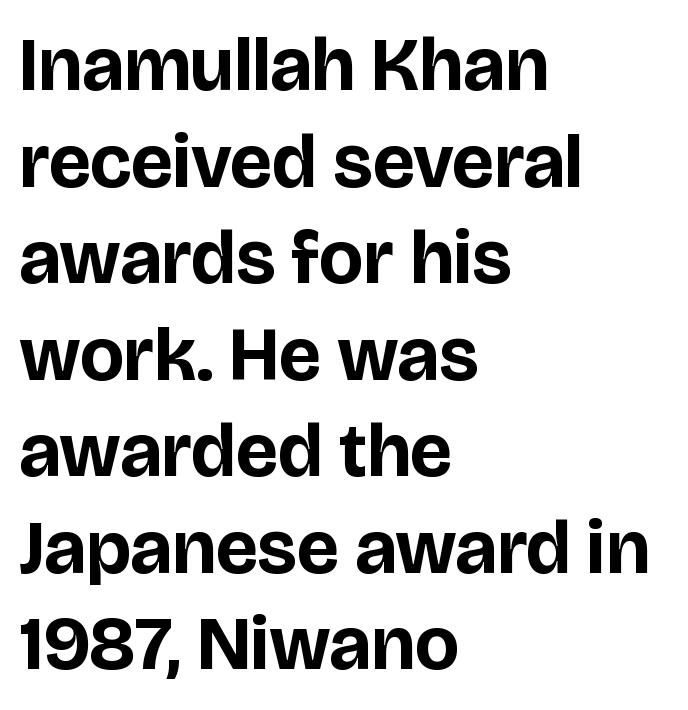
{"serif": "no", "italic": "no", "bold": "yes", "weight": "bold", "width": "normal", "stroke_contrast": "low", "x_height": "large", "monospaced": "no", "underline": "no", "align": "left", "line_spacing": "normal", "line_spacing_ratio": 1.27, "letter_spacing": "normal", "letter_spacing_em": 0.0, "glyph_px": 76}
